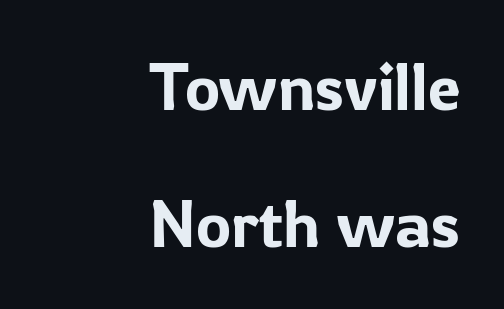
{"serif": "no", "italic": "no", "width": "normal", "stroke_contrast": "low", "x_height": "medium", "monospaced": "no", "underline": "no", "align": "right", "line_spacing": "loose", "line_spacing_ratio": 2.08, "letter_spacing": "normal", "letter_spacing_em": 0.0, "glyph_px": 66}
